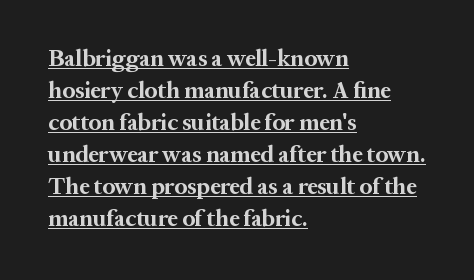
Q: Is the text bold? A: Yes.
Q: Is the text italic (slanted)? A: No, it is upright.
Q: Is the text underlined? A: Yes.
Q: How is the paragraph aligned? A: Left-aligned.
Q: Is the spacing between letters normal or unusually wide? A: Normal.
Q: Is the spacing between lines tight, normal or loose? A: Normal.
